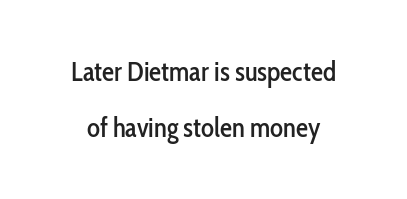
{"italic": "no", "underline": "no", "line_spacing": "loose", "line_spacing_ratio": 2.09, "letter_spacing": "normal", "letter_spacing_em": 0.0, "glyph_px": 27}
